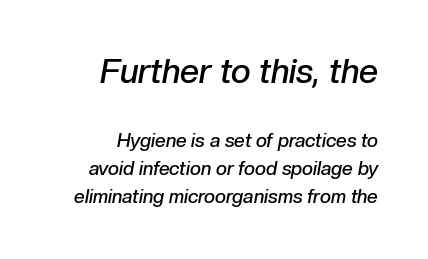
The image shows 34 px semibold type, italic (leaning right); set right-aligned, normal line spacing (1.49x), normal letter spacing, not underlined; the first (top) block is 1.79x larger; low stroke contrast and a medium x-height.
